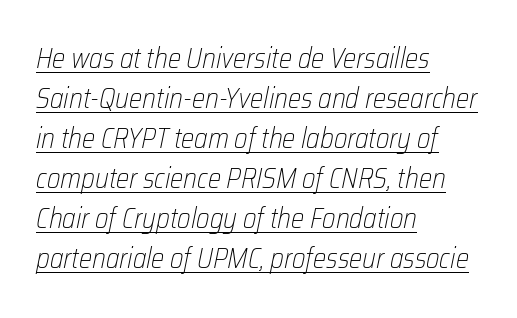
{"italic": "yes", "lean": "right", "slant_degrees": 12, "bold": "no", "weight": "light", "width": "condensed", "stroke_contrast": "low", "x_height": "medium", "monospaced": "no", "underline": "yes", "align": "left", "line_spacing": "normal", "line_spacing_ratio": 1.43, "letter_spacing": "normal", "letter_spacing_em": 0.0, "glyph_px": 28}
